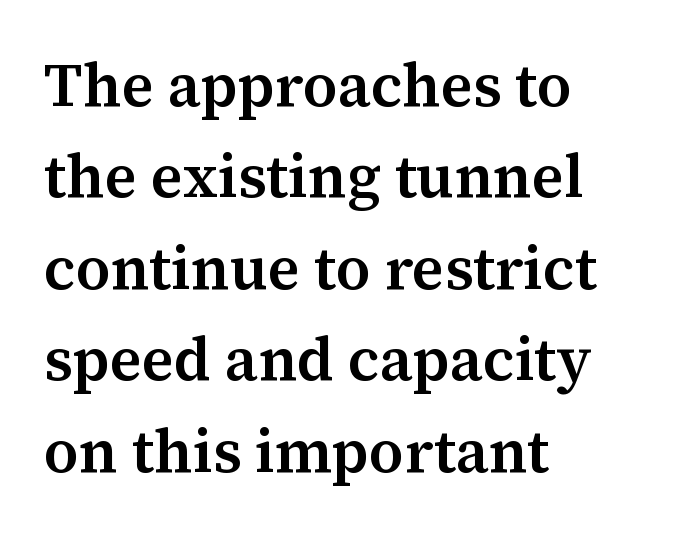
The image shows 61 px semibold serif type, upright; set left-aligned, normal line spacing (1.5x), normal letter spacing, not underlined; medium stroke contrast and a medium x-height.
